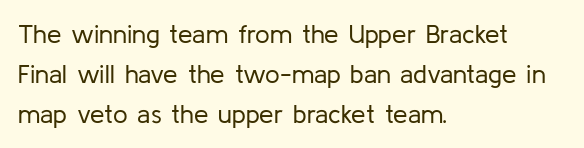
Q: Is the text bold? A: No.
Q: Is the text italic (slanted)? A: No, it is upright.
Q: Is the text underlined? A: No.
Q: How is the paragraph aligned? A: Left-aligned.
Q: Is the spacing between letters normal or unusually wide? A: Normal.
Q: Is the spacing between lines tight, normal or loose? A: Normal.
